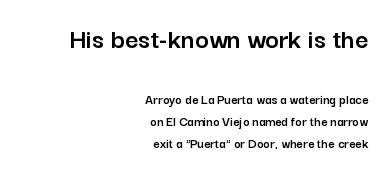
Where is the straight margin? On the right. The string is rendered with underlining switched off. In terms of leading, this rendering sits right in the middle. A typesetter would call this zero additional tracking. This sample has the flowing, uneven cadence of proportional lettering. This sample uses an upright cut, with every glyph sitting square on the baseline.
